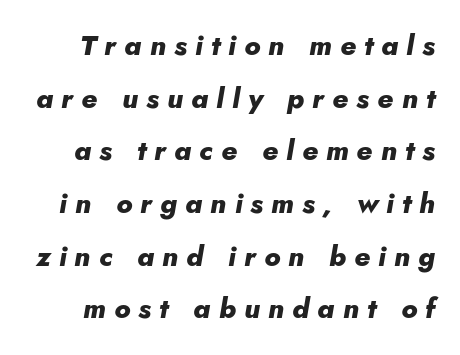
Q: Is the text bold? A: Yes.
Q: Is the text italic (slanted)? A: Yes, it leans right by about 5 degrees.
Q: Is the text underlined? A: No.
Q: Is the spacing between letters normal or unusually wide? A: Unusually wide.
Q: Width (condensed, normal, or wide)? A: Normal.
Q: Stroke contrast? A: Low.
Q: x-height? A: Small.
Q: Monospaced? A: No.
